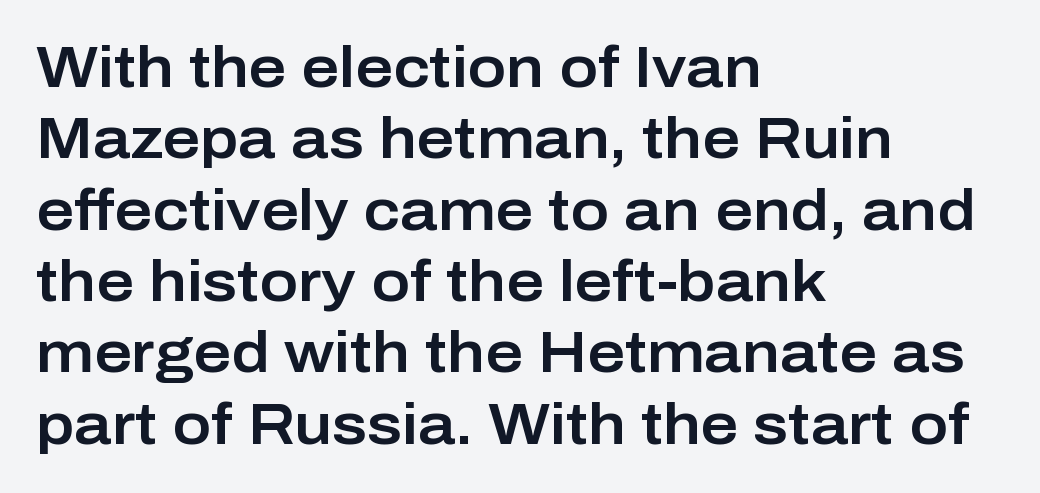
Q: Is the text italic (slanted)? A: No, it is upright.
Q: Is the typeface a serif or a sans-serif typeface? A: Sans-serif.
Q: Is the text underlined? A: No.
Q: How is the paragraph aligned? A: Left-aligned.
Q: Is the spacing between letters normal or unusually wide? A: Normal.
Q: Width (condensed, normal, or wide)? A: Normal.
Q: Stroke contrast? A: Low.
Q: x-height? A: Medium.
Q: Monospaced? A: No.
